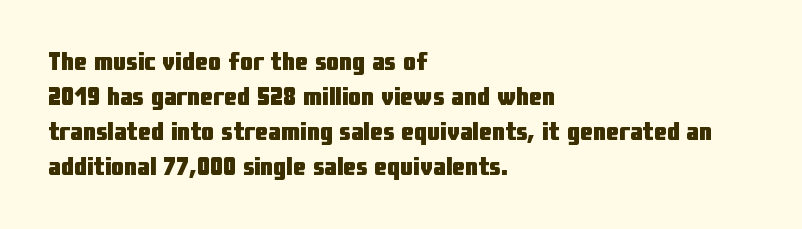
The image shows 26 px bold type, upright; set left-aligned, normal line spacing (1.35x), normal letter spacing, not underlined.
